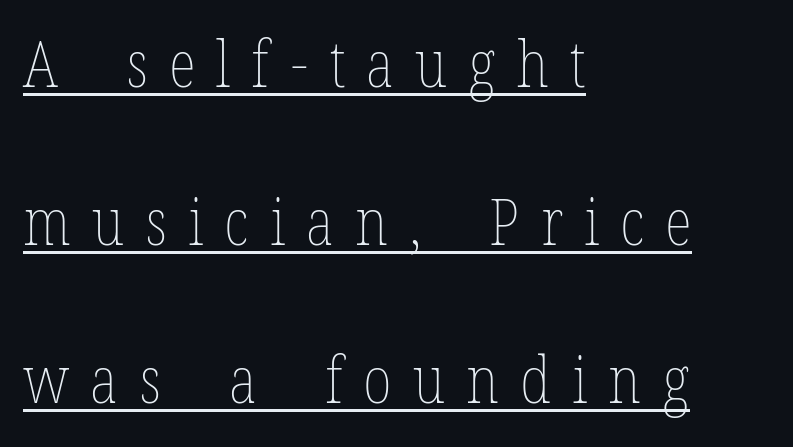
Q: Is the text bold? A: No.
Q: Is the text italic (slanted)? A: No, it is upright.
Q: Is the text underlined? A: Yes.
Q: How is the paragraph aligned? A: Left-aligned.
Q: Is the spacing between letters normal or unusually wide? A: Unusually wide.
Q: Is the spacing between lines tight, normal or loose? A: Loose.
Q: Width (condensed, normal, or wide)? A: Condensed.
Q: Stroke contrast? A: Low.
Q: x-height? A: Medium.
Q: Monospaced? A: No.
